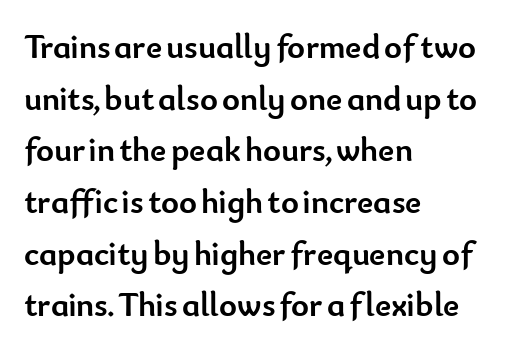
Q: Is the text bold? A: Yes.
Q: Is the text italic (slanted)? A: No, it is upright.
Q: Is the typeface a serif or a sans-serif typeface? A: Sans-serif.
Q: Is the text underlined? A: No.
Q: How is the paragraph aligned? A: Left-aligned.
Q: Is the spacing between letters normal or unusually wide? A: Normal.
Q: Is the spacing between lines tight, normal or loose? A: Normal.
Q: Width (condensed, normal, or wide)? A: Normal.
Q: Stroke contrast? A: Low.
Q: x-height? A: Small.
Q: Monospaced? A: No.
